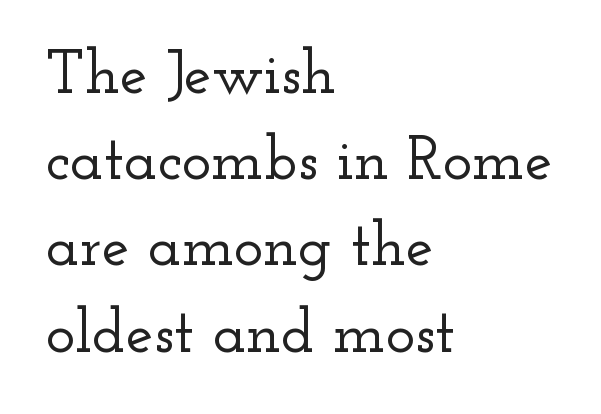
Q: Is the text italic (slanted)? A: No, it is upright.
Q: Is the typeface a serif or a sans-serif typeface? A: Serif.
Q: Is the text underlined? A: No.
Q: How is the paragraph aligned? A: Left-aligned.
Q: Is the spacing between letters normal or unusually wide? A: Normal.
Q: Is the spacing between lines tight, normal or loose? A: Normal.
Q: Width (condensed, normal, or wide)? A: Wide.
Q: Stroke contrast? A: Low.
Q: x-height? A: Small.
Q: Monospaced? A: No.
